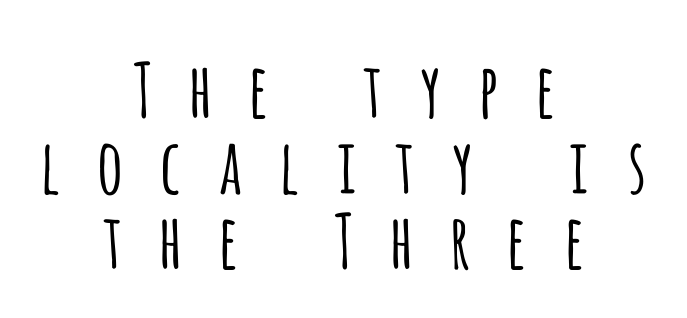
Q: Is the text bold? A: No.
Q: Is the text italic (slanted)? A: No, it is upright.
Q: Is the typeface a serif or a sans-serif typeface? A: Sans-serif.
Q: Is the text underlined? A: No.
Q: How is the paragraph aligned? A: Centered.
Q: Is the spacing between letters normal or unusually wide? A: Unusually wide.
Q: Is the spacing between lines tight, normal or loose? A: Tight.
Q: Width (condensed, normal, or wide)? A: Condensed.
Q: Stroke contrast? A: Low.
Q: x-height? A: Large.
Q: Monospaced? A: No.
